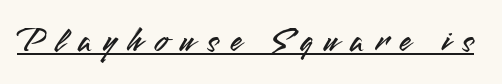
The image shows 35 px sans-serif type; set unusually wide letter spacing (+0.34 em), underlined; medium stroke contrast and a small x-height.
